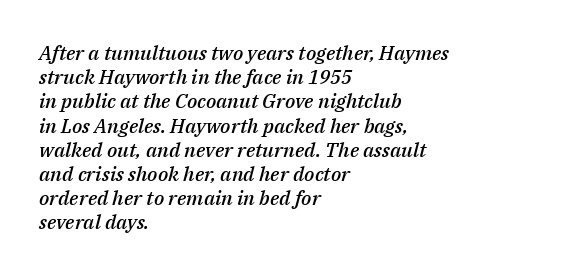
The image shows 20 px text type, italic (leaning right); set left-aligned, line spacing 1.21x, normal letter spacing, not underlined.
